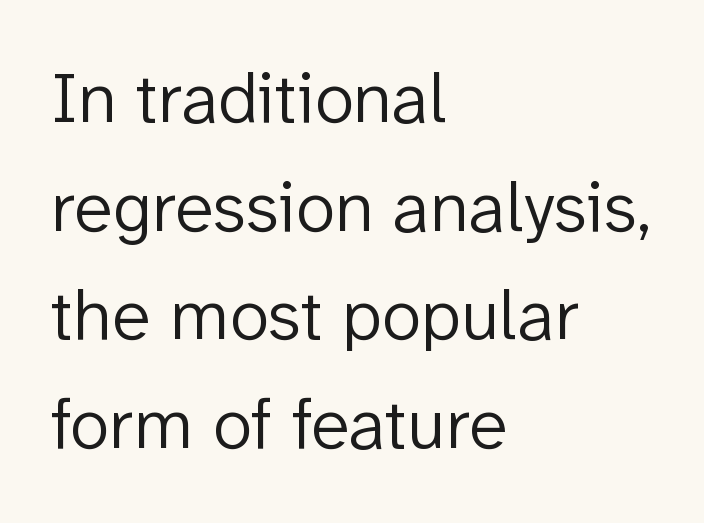
The letterforms sit shoulder to shoulder at normal distance. This sample is left-justified, so line endings fall wherever the words run out. Plain, unruled lines of type. Varying glyph widths throughout — classic text-font behaviour.
